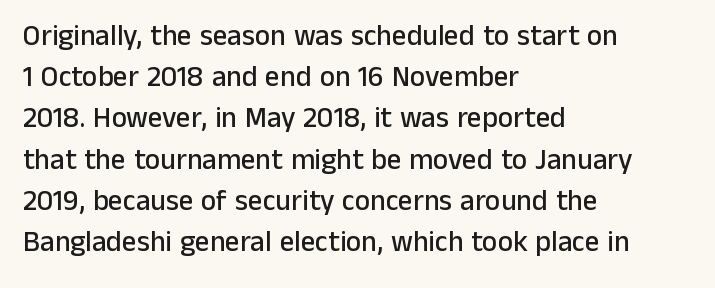
Q: Is the text italic (slanted)? A: No, it is upright.
Q: Is the typeface a serif or a sans-serif typeface? A: Sans-serif.
Q: Is the text underlined? A: No.
Q: How is the paragraph aligned? A: Left-aligned.
Q: Is the spacing between letters normal or unusually wide? A: Normal.
Q: Is the spacing between lines tight, normal or loose? A: Normal.
Q: Width (condensed, normal, or wide)? A: Normal.
Q: Stroke contrast? A: Low.
Q: x-height? A: Medium.
Q: Monospaced? A: No.
